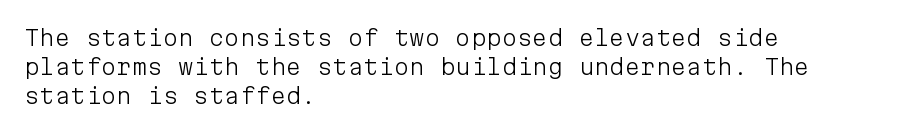
The image shows 22 px text type, upright; set left-aligned, normal line spacing (1.31x), normal letter spacing, not underlined.
